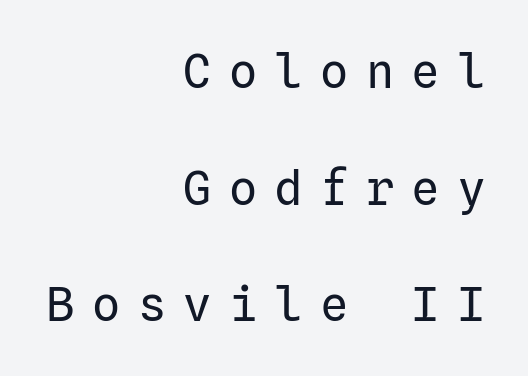
Compared with typical paragraphs, the rows here are farther apart. Letters have the restrained weight of plain body copy at most. Glyph-to-glyph distance is far greater than everyday printed text. If you drew a ruler down the right edge, every line would touch it.
